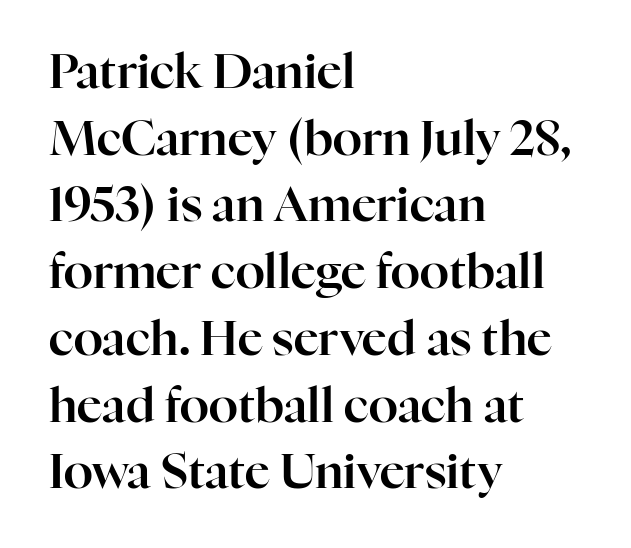
The image shows 48 px serif type, upright; set left-aligned, normal line spacing (1.39x), normal letter spacing, not underlined; high stroke contrast and a medium x-height.
